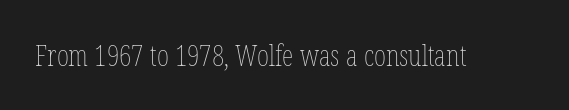
These lines keep a tight, regular rhythm from letter to letter. The face used here is proportionally spaced, like ordinary book or web type. The font sits on the lighter half of the weight spectrum, regular included. If you drew a line through each stem, it would be perfectly vertical.
